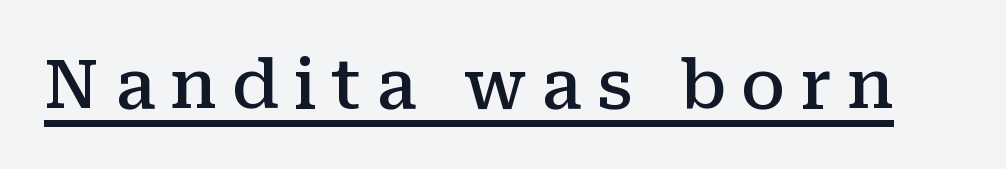
Substantial extra tracking has been applied to these lines. Note the varied advance widths — an 'i' is clearly narrower than an 'm'. Underlining? Definitely there. Yep, those are serifs on the letters. How heavy is the stroke? Medium-heavy — a semibold, shy of bold. Does the lettering tilt? It doesn't — this is upright.
